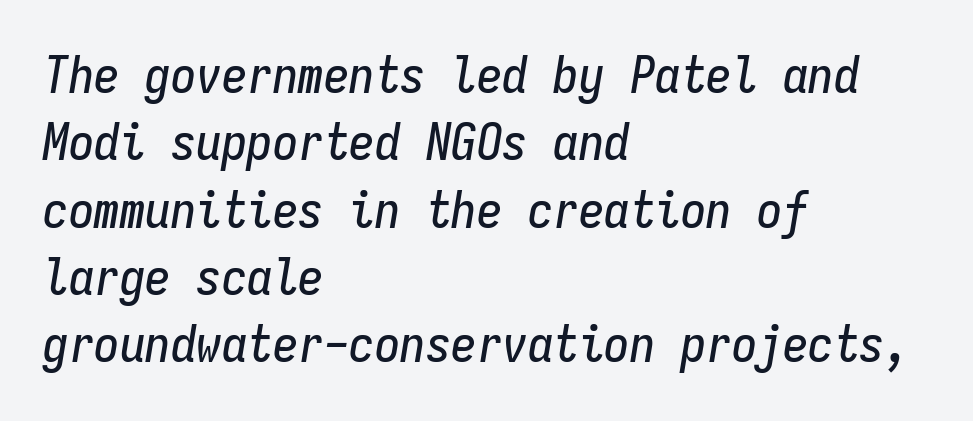
Q: Is the text italic (slanted)? A: Yes, it leans right by about 9 degrees.
Q: Is the text underlined? A: No.
Q: How is the paragraph aligned? A: Left-aligned.
Q: Is the spacing between letters normal or unusually wide? A: Normal.
Q: Is the spacing between lines tight, normal or loose? A: Normal.
Q: Width (condensed, normal, or wide)? A: Condensed.
Q: Stroke contrast? A: Low.
Q: x-height? A: Medium.
Q: Monospaced? A: Yes.
